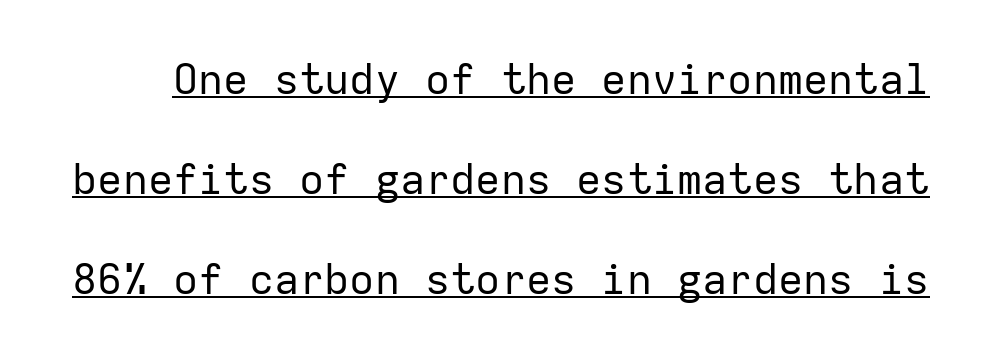
The image shows 42 px regular-weight sans-serif type, upright, monospaced; set loose line spacing (2.38x), normal letter spacing, underlined; low stroke contrast and a medium x-height.
